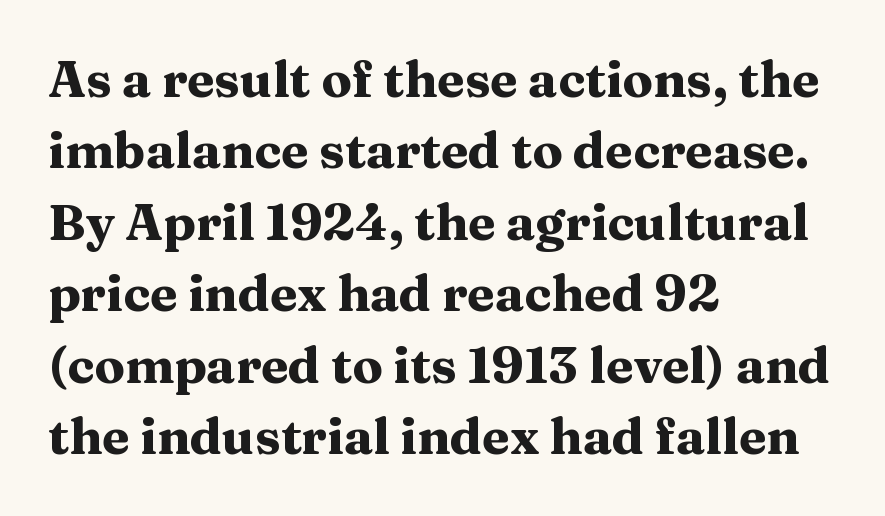
The image shows 50 px heavy, wide serif type, upright; set left-aligned, normal line spacing (1.43x), normal letter spacing, not underlined; medium stroke contrast and a medium x-height.
